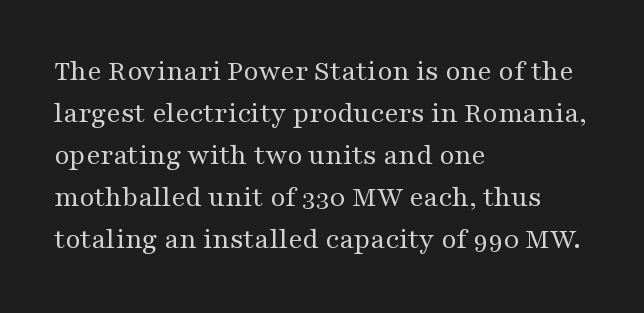
Vertical spacing — default. The font is comparable to plain body text, perhaps lighter. Which margin do the lines hug? The left one — the right edge is uneven. Stroke terminals: seriffed. Looks like regular typesetting: each glyph gets only the width it needs.
